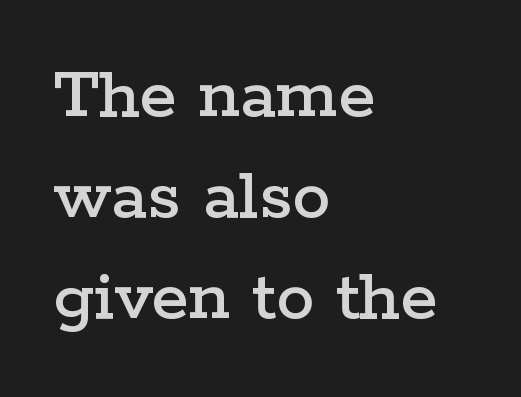
Layout note: lines flush left. Default kerning and tracking; the words read as compact shapes. The passage shown stacks its lines at a standard gap. The glyphs in this specimen are seriffed. Characters remain perfectly vertical along every line.
